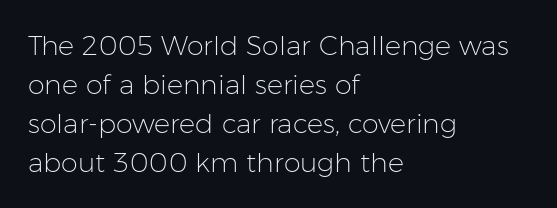
The image shows 27 px text type, upright; set left-aligned, normal line spacing (1.45x), normal letter spacing, not underlined.
